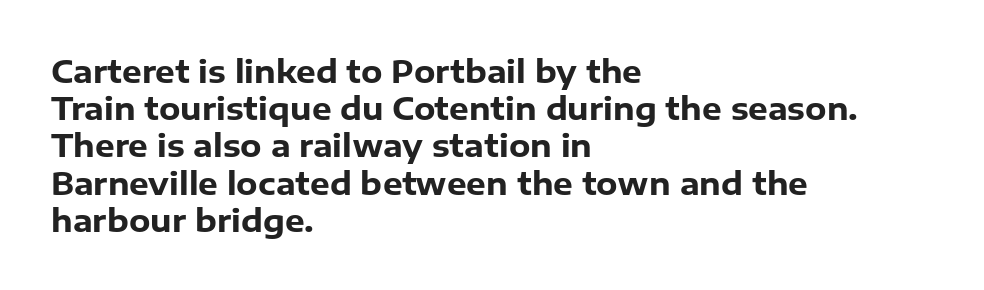
The setting favours the left margin, as ordinary paragraphs usually do. Stroke thickness is high; the sample reads as a true bold. Type style note: lacks serifs. The letters advance in unequal steps, a hallmark of proportional type. Plain, unruled lines of type.
